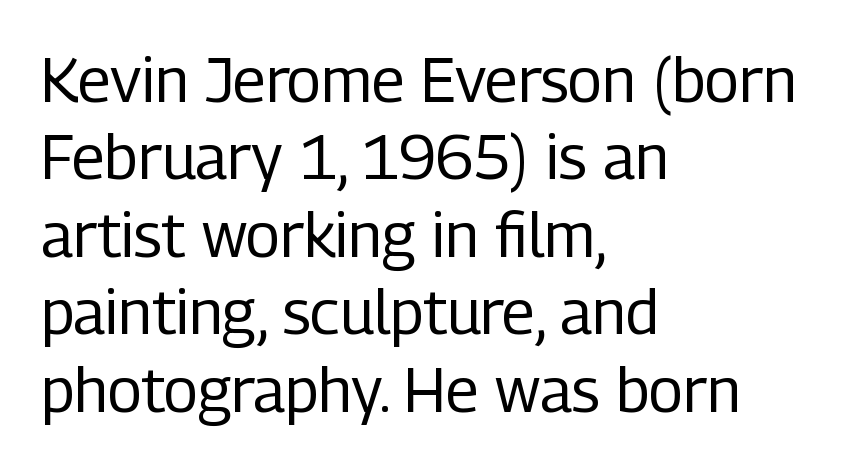
Q: Is the text bold? A: No.
Q: Is the text italic (slanted)? A: No, it is upright.
Q: Is the typeface a serif or a sans-serif typeface? A: Sans-serif.
Q: Is the text underlined? A: No.
Q: How is the paragraph aligned? A: Left-aligned.
Q: Is the spacing between letters normal or unusually wide? A: Normal.
Q: Is the spacing between lines tight, normal or loose? A: Normal.
Q: Width (condensed, normal, or wide)? A: Condensed.
Q: Stroke contrast? A: Low.
Q: x-height? A: Medium.
Q: Monospaced? A: No.
